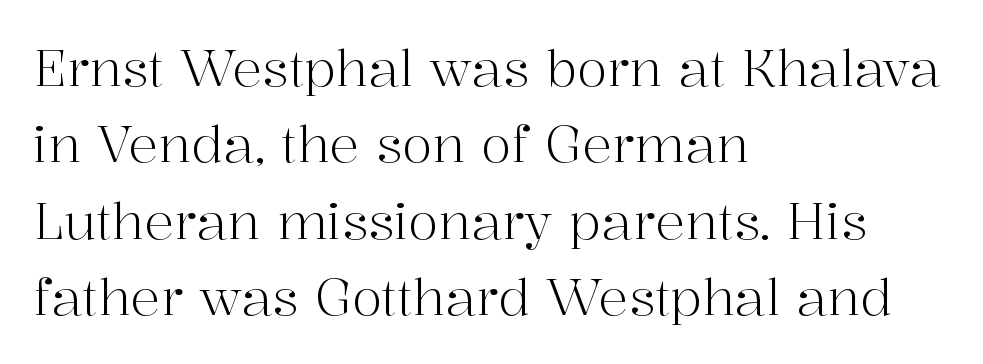
Q: Is the text bold? A: No.
Q: Is the text italic (slanted)? A: No, it is upright.
Q: Is the typeface a serif or a sans-serif typeface? A: Serif.
Q: Is the text underlined? A: No.
Q: How is the paragraph aligned? A: Left-aligned.
Q: Is the spacing between letters normal or unusually wide? A: Normal.
Q: Is the spacing between lines tight, normal or loose? A: Normal.
Q: Width (condensed, normal, or wide)? A: Normal.
Q: Stroke contrast? A: High.
Q: x-height? A: Medium.
Q: Monospaced? A: No.
